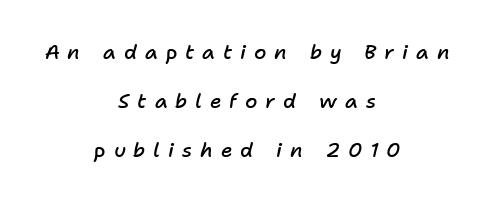
{"italic": "yes", "lean": "right", "slant_degrees": 11, "bold": "semi", "underline": "no", "align": "center", "line_spacing": "loose", "line_spacing_ratio": 2.44, "letter_spacing": "wide", "letter_spacing_em": 0.4, "glyph_px": 20}
